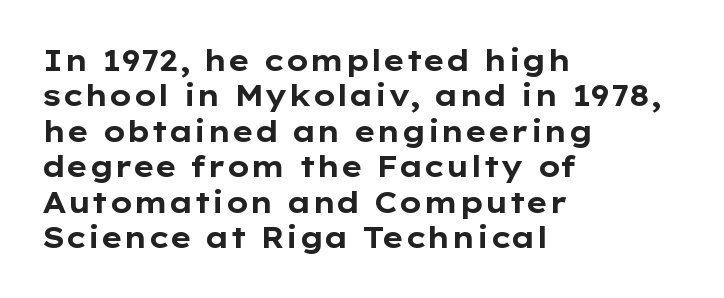
{"serif": "no", "italic": "no", "bold": "yes", "weight": "bold", "width": "wide", "stroke_contrast": "low", "x_height": "medium", "monospaced": "no", "underline": "no", "align": "left", "line_spacing_ratio": 1.22, "letter_spacing": "normal", "letter_spacing_em": 0.0, "glyph_px": 29}
